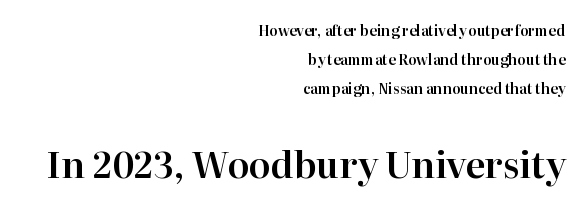
{"serif": "yes", "italic": "no", "width": "normal", "stroke_contrast": "high", "x_height": "medium", "monospaced": "no", "underline": "no", "align": "right", "line_spacing": "loose", "line_spacing_ratio": 2.08, "letter_spacing": "normal", "letter_spacing_em": 0.0, "larger_block": "second", "size_ratio": 2.57, "glyph_px": 36}
